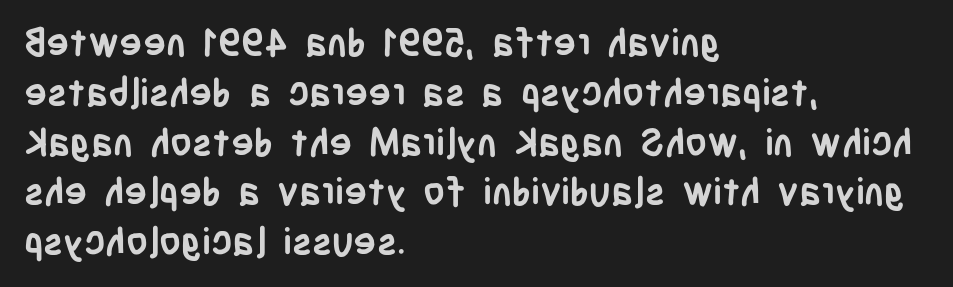
Q: Is the text bold? A: Yes.
Q: Is the text italic (slanted)? A: No, it is upright.
Q: Is the typeface a serif or a sans-serif typeface? A: Sans-serif.
Q: Is the text underlined? A: No.
Q: How is the paragraph aligned? A: Left-aligned.
Q: Is the spacing between letters normal or unusually wide? A: Normal.
Q: Is the spacing between lines tight, normal or loose? A: Normal.
Q: Width (condensed, normal, or wide)? A: Condensed.
Q: Stroke contrast? A: Low.
Q: x-height? A: Large.
Q: Monospaced? A: No.
